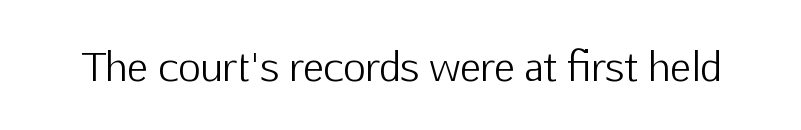
Q: Is the text bold? A: No.
Q: Is the text italic (slanted)? A: No, it is upright.
Q: Is the typeface a serif or a sans-serif typeface? A: Sans-serif.
Q: Is the text underlined? A: No.
Q: Is the spacing between letters normal or unusually wide? A: Normal.
Q: Width (condensed, normal, or wide)? A: Normal.
Q: Stroke contrast? A: Low.
Q: x-height? A: Medium.
Q: Monospaced? A: No.
